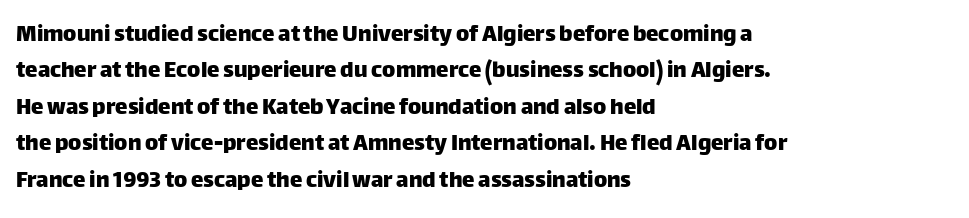
Plain, unruled lines of type. The type is set solid horizontally, with unmodified tracking. Tall strokes in this sample are plumb rather than angled. Regarding leading, the lines here are spaced in the standard way.
